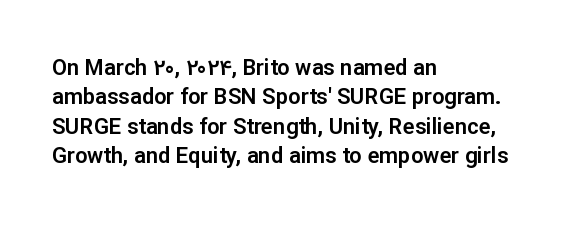
Q: Is the text italic (slanted)? A: No, it is upright.
Q: Is the text underlined? A: No.
Q: How is the paragraph aligned? A: Left-aligned.
Q: Is the spacing between letters normal or unusually wide? A: Normal.
Q: Is the spacing between lines tight, normal or loose? A: Normal.
